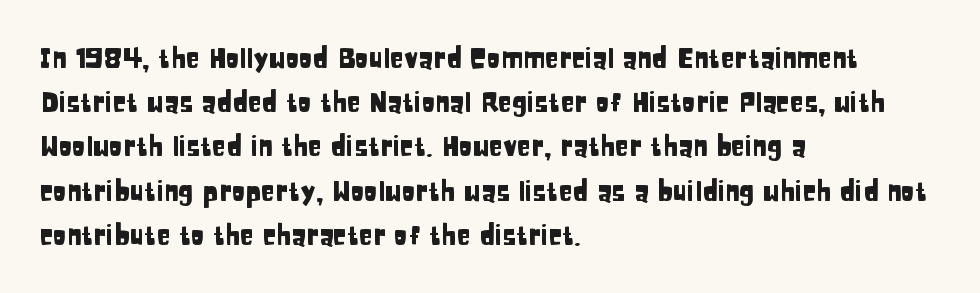
{"serif": "no", "italic": "no", "width": "condensed", "stroke_contrast": "low", "x_height": "large", "monospaced": "no", "underline": "no", "align": "left", "line_spacing": "normal", "line_spacing_ratio": 1.58, "letter_spacing": "normal", "letter_spacing_em": 0.0, "glyph_px": 28}
